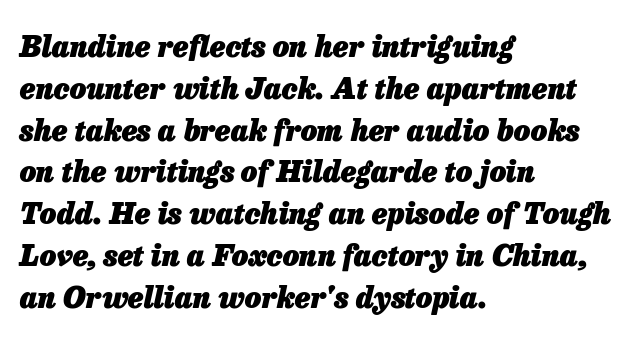
Letter spacing: default. These lines are rendered in a variable-pitch font. This sample is left-justified, so line endings fall wherever the words run out. The typography opts for an oblique posture over an upright one.
